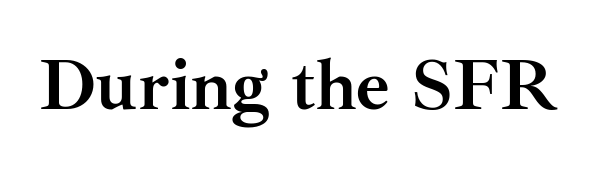
{"serif": "yes", "italic": "no", "bold": "yes", "weight": "semibold", "width": "normal", "stroke_contrast": "medium", "x_height": "small", "monospaced": "no", "underline": "no", "letter_spacing": "normal", "letter_spacing_em": 0.0, "glyph_px": 73}
